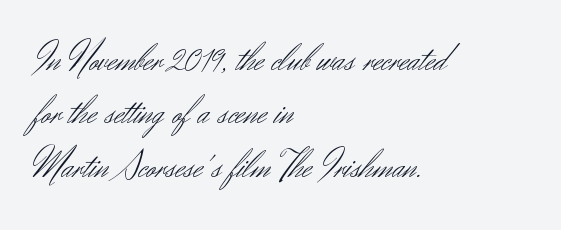
The image shows 39 px light sans-serif type; set left-aligned, normal line spacing (1.37x), normal letter spacing, not underlined; medium stroke contrast and a small x-height.
